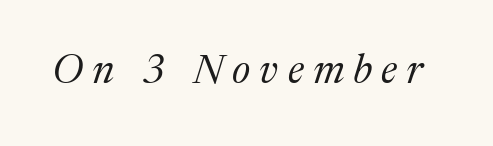
The image shows 41 px regular-weight serif type, italic (leaning right); set unusually wide letter spacing (+0.22 em), not underlined; medium stroke contrast and a medium x-height.
